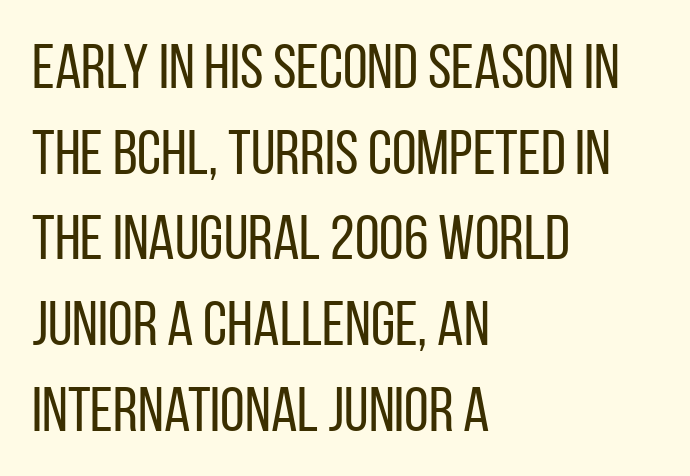
Q: Is the text bold? A: No.
Q: Is the text italic (slanted)? A: No, it is upright.
Q: Is the typeface a serif or a sans-serif typeface? A: Sans-serif.
Q: Is the text underlined? A: No.
Q: How is the paragraph aligned? A: Left-aligned.
Q: Is the spacing between letters normal or unusually wide? A: Normal.
Q: Is the spacing between lines tight, normal or loose? A: Normal.
Q: Width (condensed, normal, or wide)? A: Condensed.
Q: Stroke contrast? A: Low.
Q: x-height? A: Large.
Q: Monospaced? A: No.
